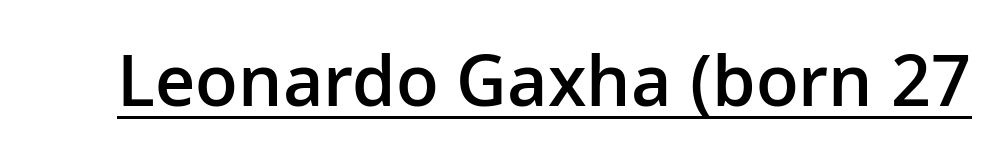
{"serif": "no", "italic": "no", "bold": "semi", "weight": "semibold", "width": "normal", "stroke_contrast": "low", "x_height": "medium", "monospaced": "no", "underline": "yes", "letter_spacing": "normal", "letter_spacing_em": 0.0, "glyph_px": 70}
